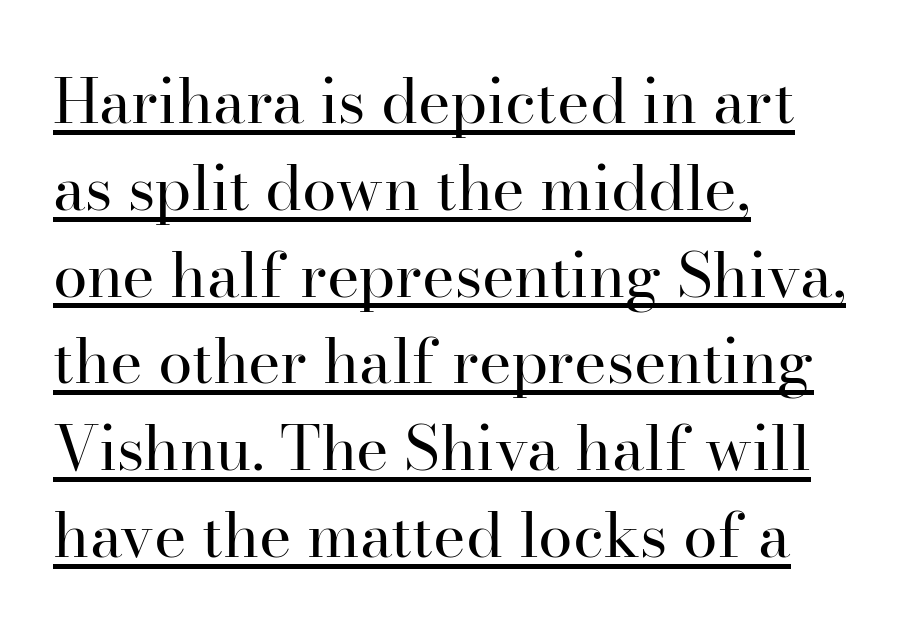
The image shows 62 px regular-weight serif type, upright; set left-aligned, normal line spacing (1.4x), normal letter spacing, underlined; high stroke contrast and a small x-height.
